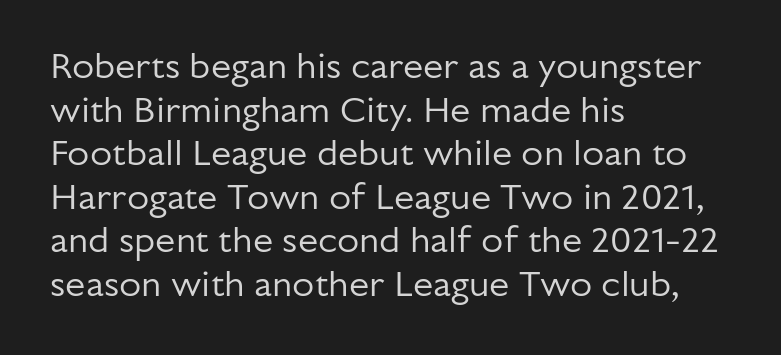
The image shows 36 px regular-weight sans-serif type, upright; set left-aligned, line spacing 1.21x, normal letter spacing, not underlined; low stroke contrast and a medium x-height.
